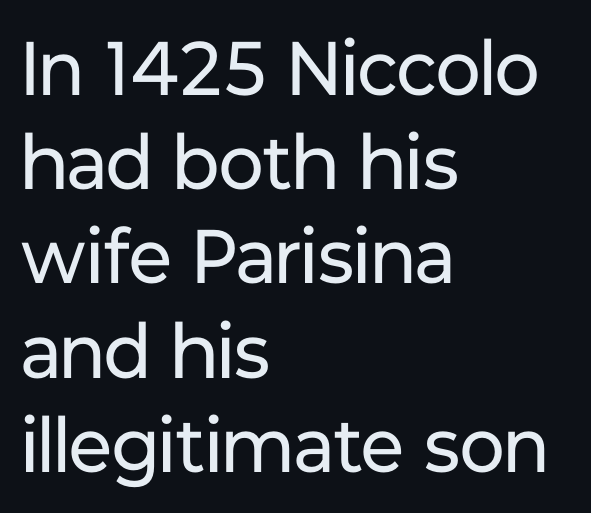
{"serif": "no", "italic": "no", "bold": "no", "weight": "regular", "width": "normal", "stroke_contrast": "low", "x_height": "medium", "monospaced": "no", "underline": "no", "align": "left", "line_spacing_ratio": 1.24, "letter_spacing": "normal", "letter_spacing_em": 0.0, "glyph_px": 76}
